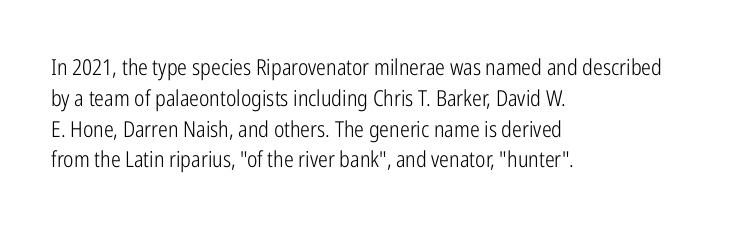
{"italic": "no", "bold": "no", "underline": "no", "align": "left", "line_spacing": "normal", "line_spacing_ratio": 1.4, "letter_spacing": "normal", "letter_spacing_em": 0.0, "glyph_px": 22}
